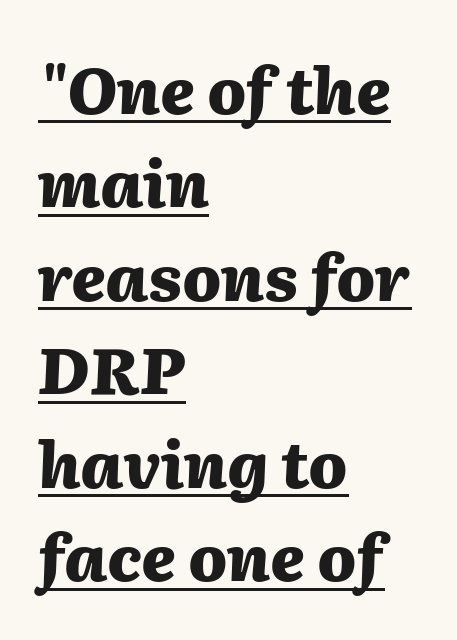
{"italic": "yes", "lean": "right", "slant_degrees": 2, "bold": "yes", "weight": "heavy", "width": "normal", "stroke_contrast": "medium", "x_height": "medium", "monospaced": "no", "underline": "yes", "align": "left", "line_spacing": "normal", "line_spacing_ratio": 1.46, "letter_spacing": "normal", "letter_spacing_em": 0.0, "glyph_px": 64}
